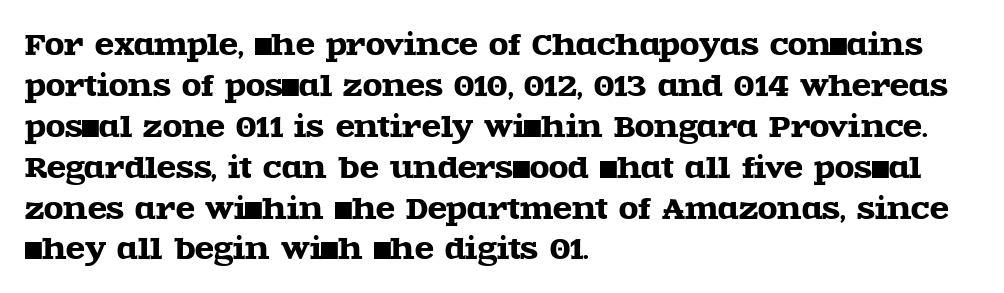
A typesetter would call this proportional, since set widths differ per character. Old-style or modern, the face here clearly has serifs. Quick note: interline space is typical. In terms of letterspacing, this is plain default setting.
